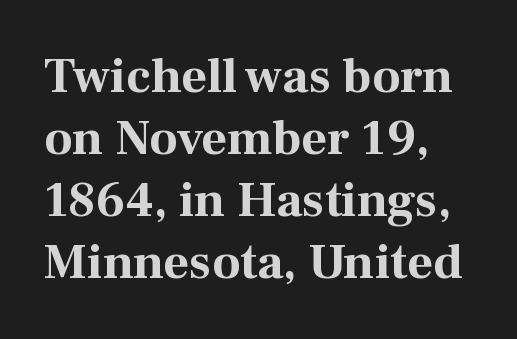
{"serif": "yes", "italic": "no", "bold": "yes", "weight": "bold", "width": "normal", "stroke_contrast": "medium", "x_height": "medium", "monospaced": "no", "underline": "no", "align": "left", "line_spacing_ratio": 1.24, "letter_spacing": "normal", "letter_spacing_em": 0.0, "glyph_px": 50}
